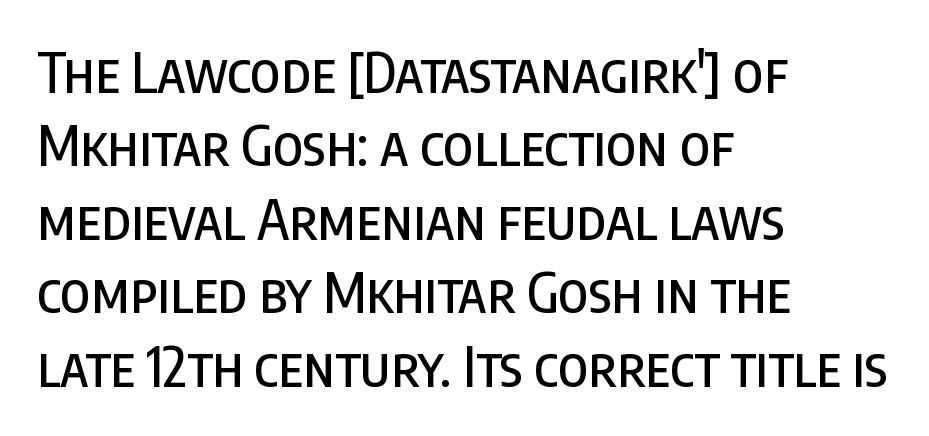
Typographically, this falls in the sans-serif category. This is roman type, the default non-slanted kind. Compared with typical paragraphs, the rows here are spaced about the same. Type without underlining.
